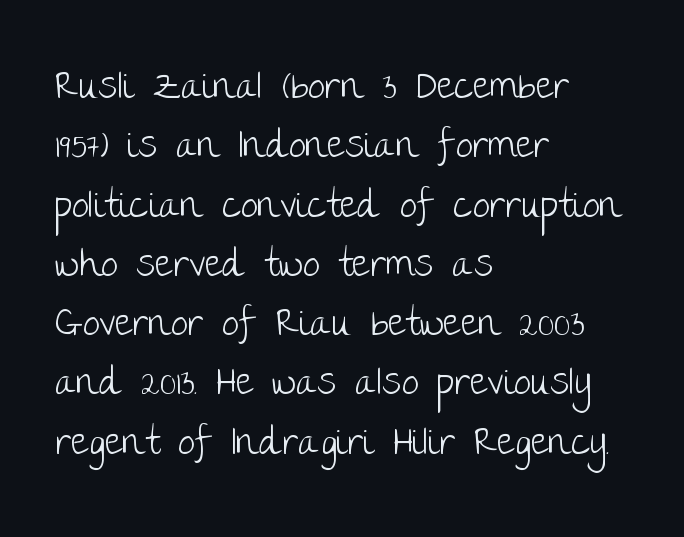
Q: Is the text bold? A: No.
Q: Is the text italic (slanted)? A: No, it is upright.
Q: Is the typeface a serif or a sans-serif typeface? A: Sans-serif.
Q: Is the text underlined? A: No.
Q: How is the paragraph aligned? A: Left-aligned.
Q: Is the spacing between letters normal or unusually wide? A: Normal.
Q: Is the spacing between lines tight, normal or loose? A: Normal.
Q: Width (condensed, normal, or wide)? A: Normal.
Q: Stroke contrast? A: Low.
Q: x-height? A: Large.
Q: Monospaced? A: No.
